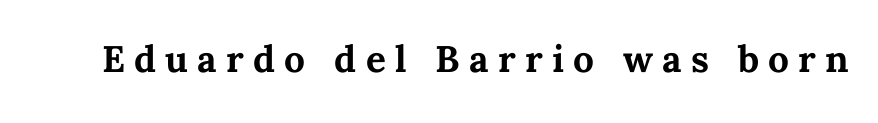
The lettering holds an erect, upright posture throughout. Does extra space separate the letters? Yes, quite a lot of it. Here the designer chose a conventional face with non-uniform glyph widths. The space beneath each line is pristine and unruled. A dark, heavy texture on the line: the type is bold.
